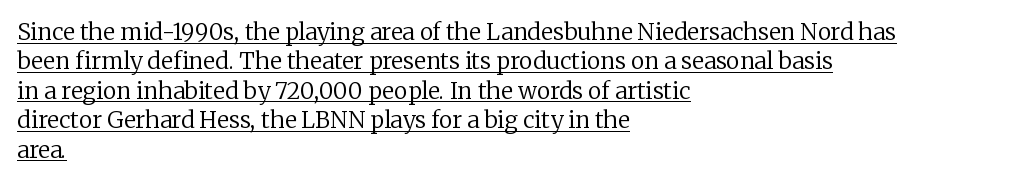
Q: Is the text bold? A: No.
Q: Is the text italic (slanted)? A: No, it is upright.
Q: Is the text underlined? A: Yes.
Q: How is the paragraph aligned? A: Left-aligned.
Q: Is the spacing between letters normal or unusually wide? A: Normal.
Q: Is the spacing between lines tight, normal or loose? A: Normal.
